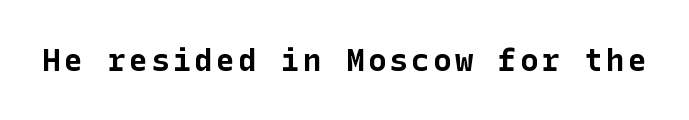
{"serif": "no", "italic": "no", "bold": "yes", "weight": "bold", "width": "normal", "stroke_contrast": "low", "x_height": "medium", "underline": "no", "glyph_px": 31}
